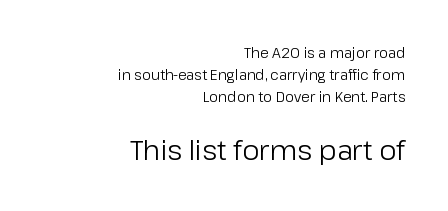
The image shows 27 px text type, upright; set right-aligned, normal line spacing (1.58x), normal letter spacing, not underlined; the second (bottom) block is 1.93x larger.
